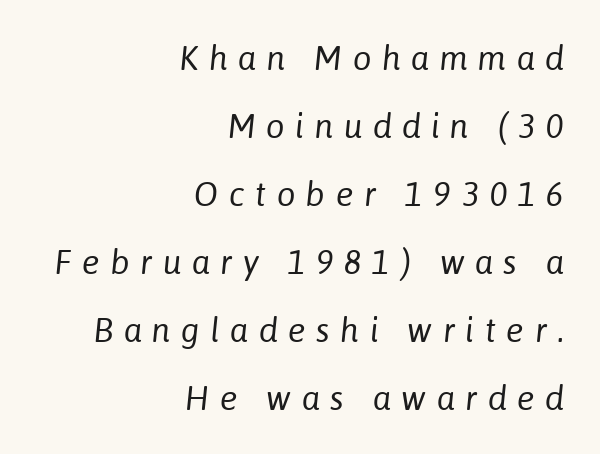
{"italic": "yes", "lean": "right", "slant_degrees": 6, "bold": "no", "weight": "regular", "width": "normal", "stroke_contrast": "low", "x_height": "medium", "monospaced": "no", "underline": "no", "align": "right", "line_spacing": "loose", "line_spacing_ratio": 2.06, "letter_spacing": "wide", "letter_spacing_em": 0.32, "glyph_px": 33}
